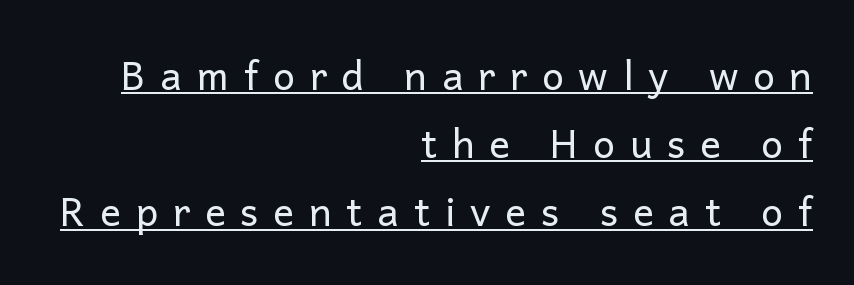
The image shows 39 px regular-weight sans-serif type, upright; set right-aligned, line spacing 1.75x, unusually wide letter spacing (+0.38 em), underlined; low stroke contrast and a medium x-height.
